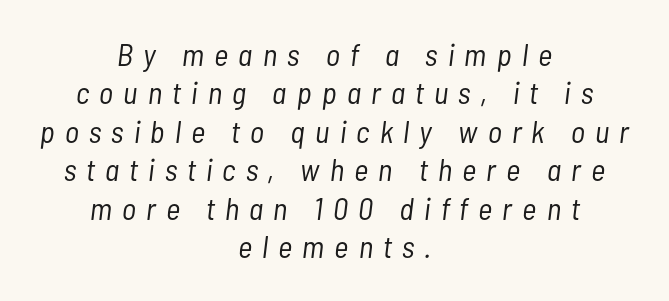
Q: Is the text bold? A: No.
Q: Is the text italic (slanted)? A: Yes, it leans right by about 7 degrees.
Q: Is the text underlined? A: No.
Q: How is the paragraph aligned? A: Centered.
Q: Is the spacing between letters normal or unusually wide? A: Unusually wide.
Q: Width (condensed, normal, or wide)? A: Condensed.
Q: Stroke contrast? A: Low.
Q: x-height? A: Medium.
Q: Monospaced? A: No.
